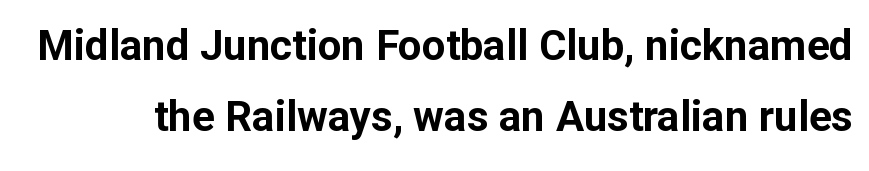
Classification — sans serif. A typesetter would call this proportional, since set widths differ per character. Regarding leading, the lines here are spaced in the standard way. This sample uses an upright cut, with every glyph sitting square on the baseline. The face used here has the dense, thick strokes of a bold. Here the glyphs are tracked normally, forming tight word shapes.
